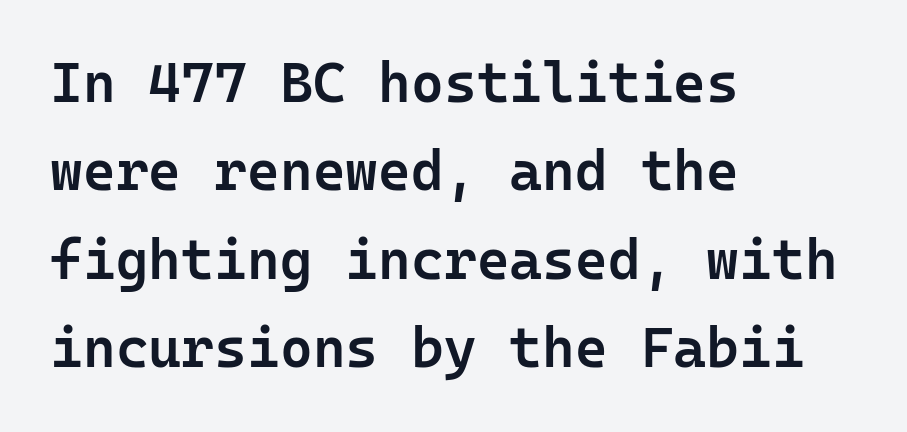
Q: Is the text bold? A: Semi-bold.
Q: Is the text italic (slanted)? A: No, it is upright.
Q: Is the typeface a serif or a sans-serif typeface? A: Sans-serif.
Q: Is the text underlined? A: No.
Q: How is the paragraph aligned? A: Left-aligned.
Q: Is the spacing between letters normal or unusually wide? A: Normal.
Q: Is the spacing between lines tight, normal or loose? A: Normal.
Q: Width (condensed, normal, or wide)? A: Normal.
Q: Stroke contrast? A: Low.
Q: x-height? A: Medium.
Q: Monospaced? A: Yes.
